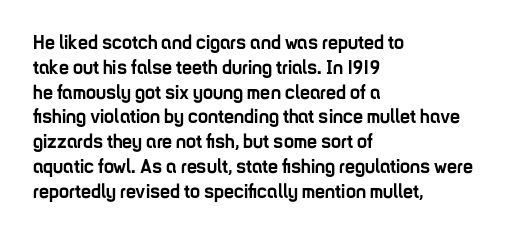
Line starts are locked; line ends wander. Tracking value appears to be zero — textbook default spacing. Style check: upright. Rule under the text: the space is simply empty. Heavy-handed strokes throughout: this text is bold.
